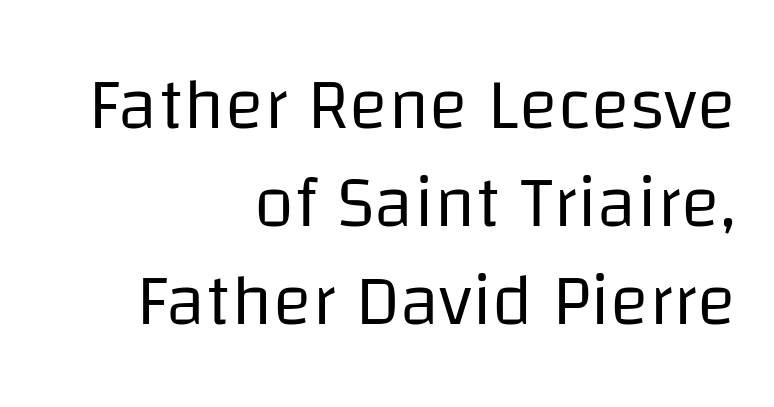
Q: Is the text bold? A: No.
Q: Is the text italic (slanted)? A: No, it is upright.
Q: Is the typeface a serif or a sans-serif typeface? A: Sans-serif.
Q: Is the text underlined? A: No.
Q: How is the paragraph aligned? A: Right-aligned.
Q: Is the spacing between letters normal or unusually wide? A: Normal.
Q: Is the spacing between lines tight, normal or loose? A: Normal.
Q: Width (condensed, normal, or wide)? A: Normal.
Q: Stroke contrast? A: Low.
Q: x-height? A: Large.
Q: Monospaced? A: No.
